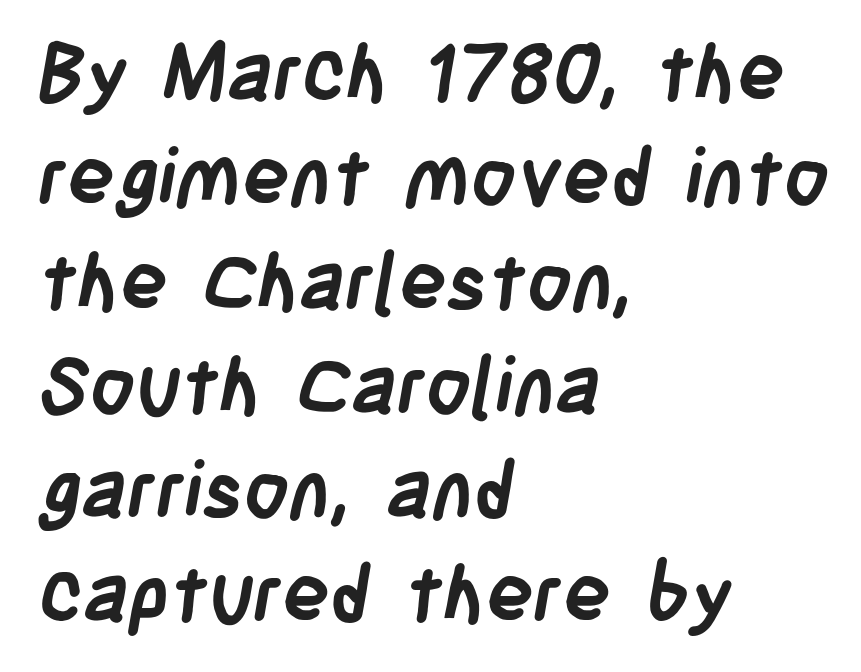
The image shows 79 px semibold, condensed sans-serif type; set left-aligned, normal line spacing (1.32x), normal letter spacing, not underlined; low stroke contrast and a large x-height.
